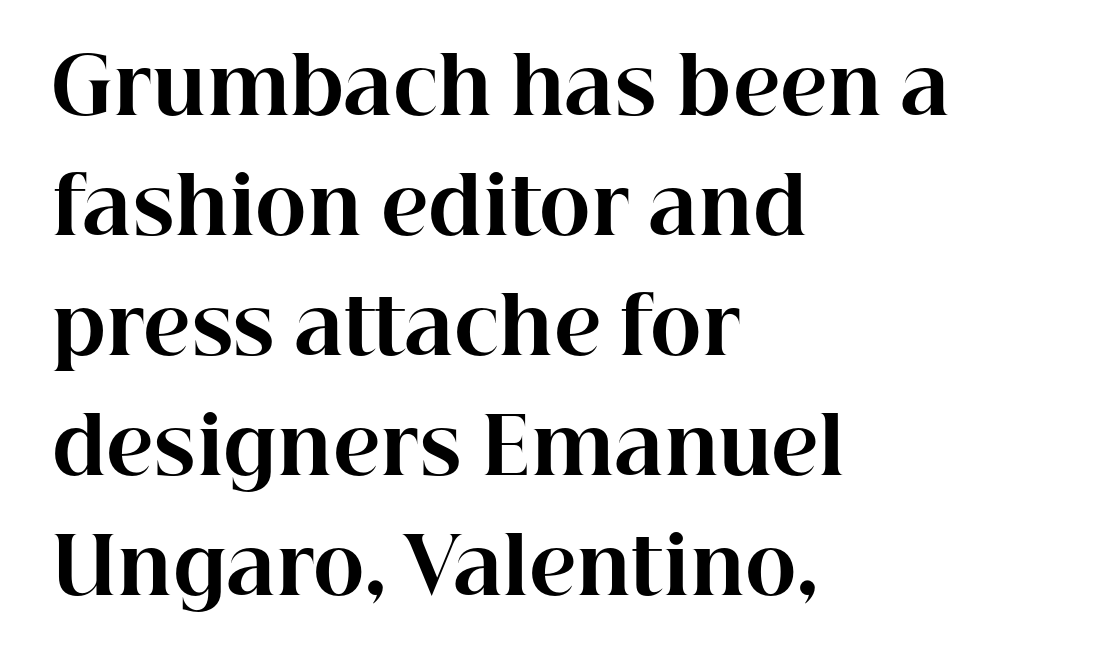
{"serif": "yes", "italic": "no", "bold": "yes", "weight": "bold", "width": "normal", "stroke_contrast": "high", "x_height": "medium", "monospaced": "no", "underline": "no", "align": "left", "line_spacing": "normal", "line_spacing_ratio": 1.54, "letter_spacing": "normal", "letter_spacing_em": 0.0, "glyph_px": 78}
